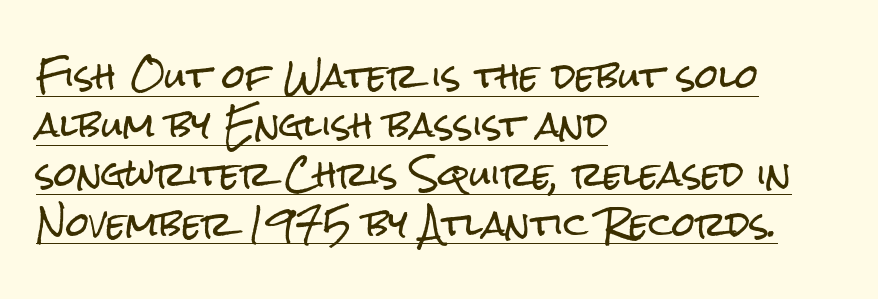
Q: Is the text italic (slanted)? A: No, it is upright.
Q: Is the typeface a serif or a sans-serif typeface? A: Sans-serif.
Q: Is the text underlined? A: Yes.
Q: How is the paragraph aligned? A: Left-aligned.
Q: Is the spacing between letters normal or unusually wide? A: Normal.
Q: Is the spacing between lines tight, normal or loose? A: Normal.
Q: Width (condensed, normal, or wide)? A: Condensed.
Q: Stroke contrast? A: Low.
Q: x-height? A: Medium.
Q: Monospaced? A: No.
